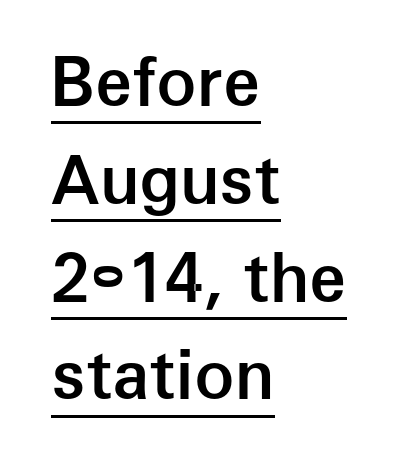
The image shows 67 px semibold sans-serif type, upright; set left-aligned, normal line spacing (1.46x), normal letter spacing, underlined; low stroke contrast and a medium x-height.
